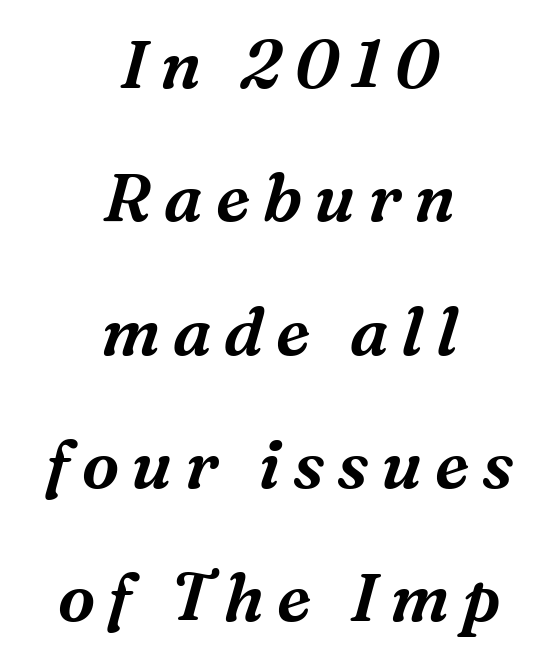
Every character sits at an angle, as italics do. The face used here is seriffed, in the tradition of book romans. The space beneath each line is pristine and unruled. Regarding leading, the lines here are spaced well apart.
